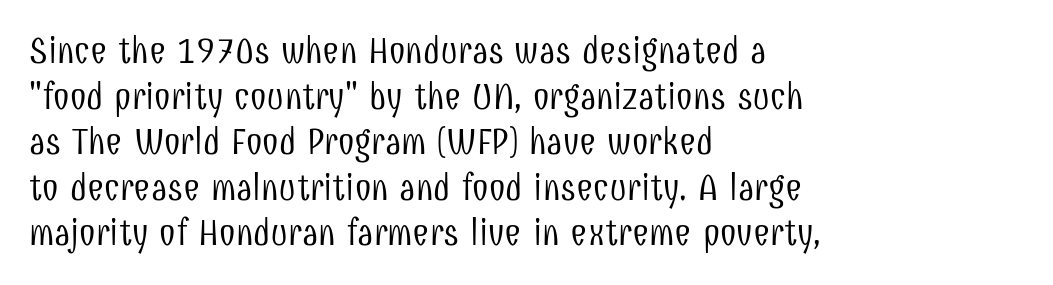
Q: Is the text bold? A: No.
Q: Is the text italic (slanted)? A: No, it is upright.
Q: Is the typeface a serif or a sans-serif typeface? A: Sans-serif.
Q: Is the text underlined? A: No.
Q: How is the paragraph aligned? A: Left-aligned.
Q: Is the spacing between letters normal or unusually wide? A: Normal.
Q: Width (condensed, normal, or wide)? A: Condensed.
Q: Stroke contrast? A: Low.
Q: x-height? A: Medium.
Q: Monospaced? A: No.
